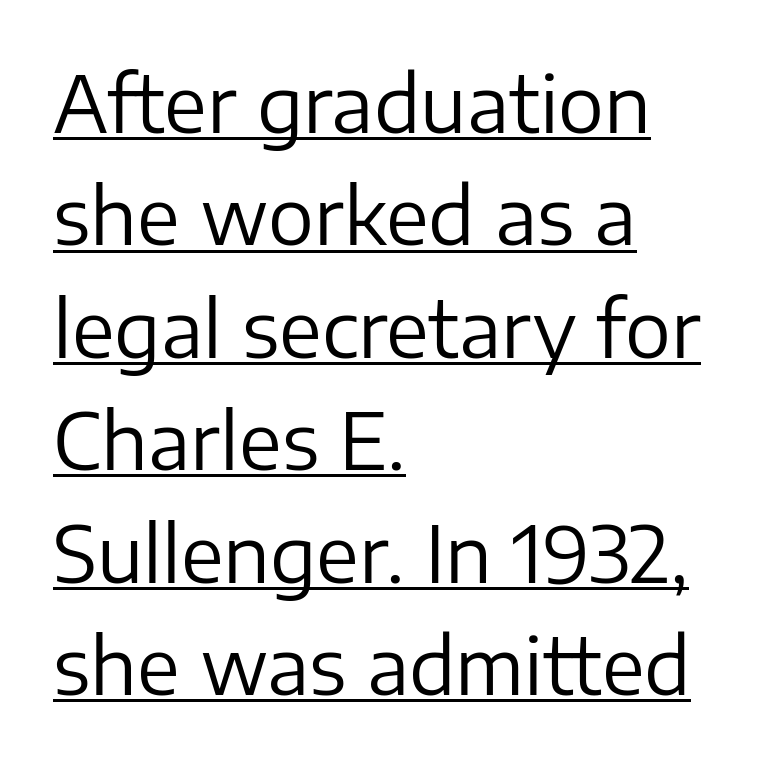
The image shows 77 px regular-weight sans-serif type, upright; set left-aligned, normal line spacing (1.46x), normal letter spacing, underlined; low stroke contrast and a medium x-height.
